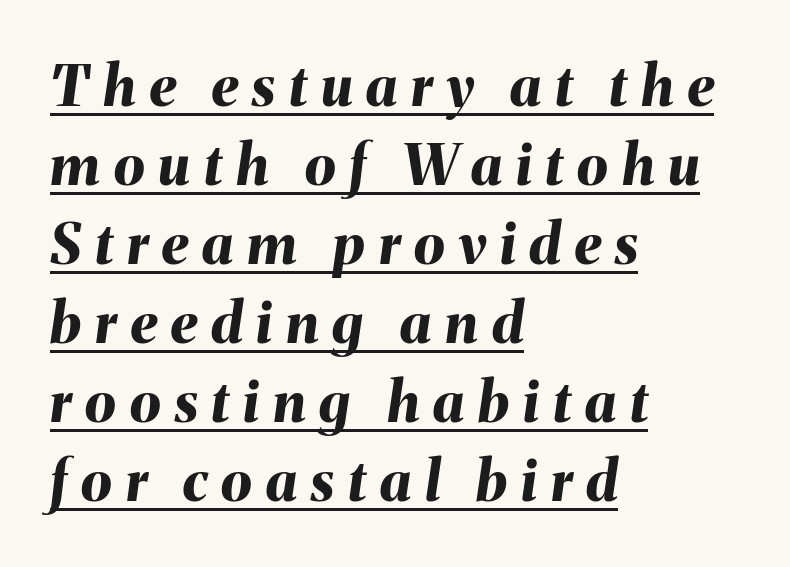
The image shows 56 px bold type, italic (leaning right); set left-aligned, normal line spacing (1.41x), unusually wide letter spacing (+0.25 em), underlined; medium stroke contrast and a medium x-height.
